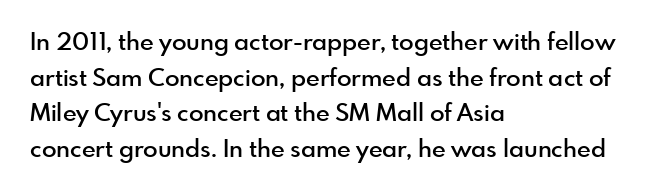
A semibold gives these letters moderate extra thickness, short of bold. Line spacing here is normal. Short note: letters normally spaced. Designer's note — italics off, roman on. A clean baseline with only descenders dipping below it. Line beginnings align vertically; line endings do not.
